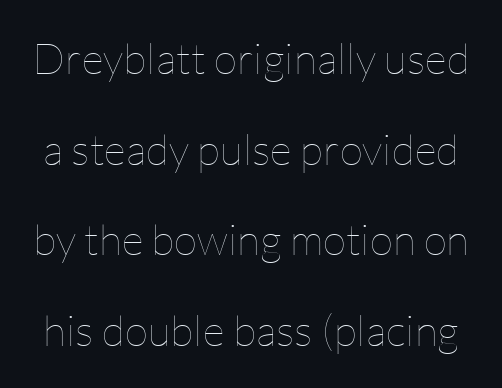
The image shows 43 px thin type, upright; set loose line spacing (2.11x), normal letter spacing, not underlined; low stroke contrast and a medium x-height.
